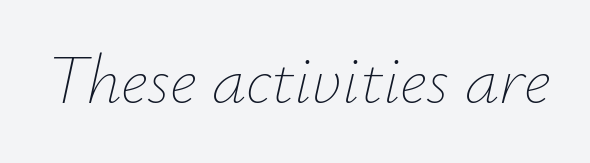
Style check: oblique. These lines are rendered in a variable-pitch font. The face used here is rendered with its standard letterfit. Nobody drew a line under any word here. No heavy texture on the line: the type isn't bold.
